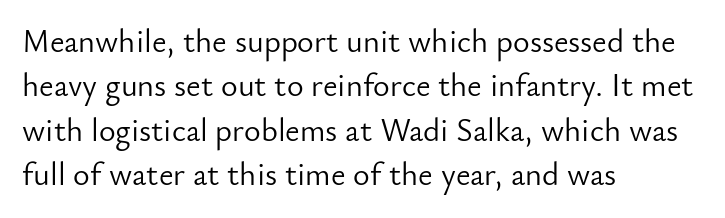
A typesetter would call this zero additional tracking. If you drew a line through each stem, it would be perfectly vertical. Notice how the passage keeps a crisp vertical edge on the left only. A typesetter would label this face a sans. You could not count columns in this text — the font is proportionally spaced.
